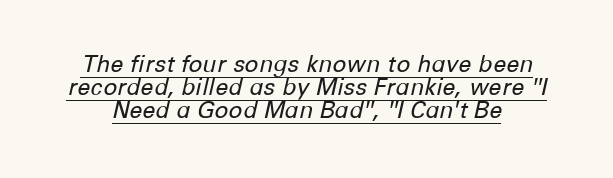
The image shows 23 px text type, italic (leaning right); set tight line spacing (1.0x), normal letter spacing, underlined.
